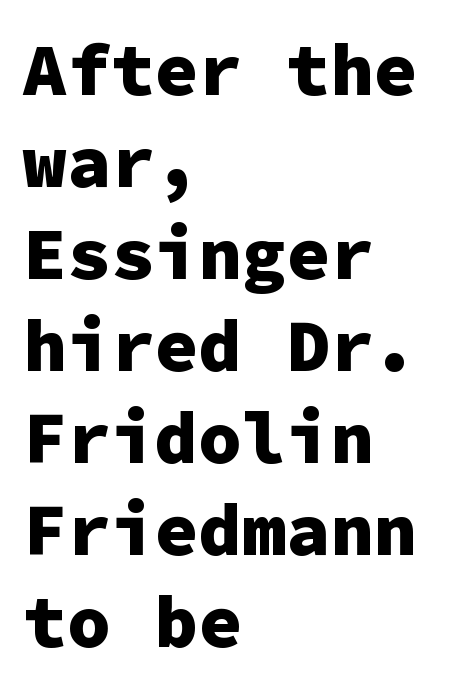
{"serif": "no", "italic": "no", "bold": "yes", "weight": "heavy", "width": "normal", "stroke_contrast": "low", "x_height": "medium", "monospaced": "yes", "underline": "no", "align": "left", "line_spacing": "normal", "line_spacing_ratio": 1.26, "letter_spacing": "normal", "letter_spacing_em": 0.0, "glyph_px": 73}
